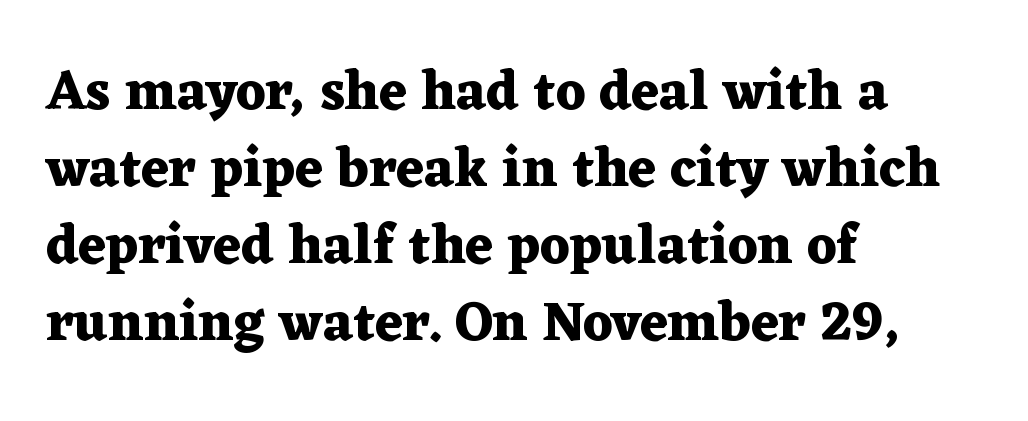
The image shows 55 px heavy, wide serif type, upright; set left-aligned, normal line spacing (1.4x), normal letter spacing, not underlined; medium stroke contrast and a medium x-height.
